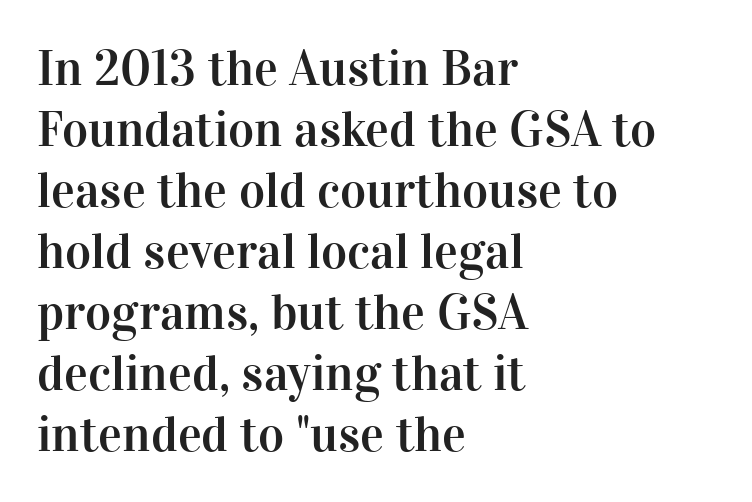
Q: Is the text italic (slanted)? A: No, it is upright.
Q: Is the typeface a serif or a sans-serif typeface? A: Serif.
Q: Is the text underlined? A: No.
Q: How is the paragraph aligned? A: Left-aligned.
Q: Is the spacing between letters normal or unusually wide? A: Normal.
Q: Width (condensed, normal, or wide)? A: Normal.
Q: Stroke contrast? A: High.
Q: x-height? A: Medium.
Q: Monospaced? A: No.
